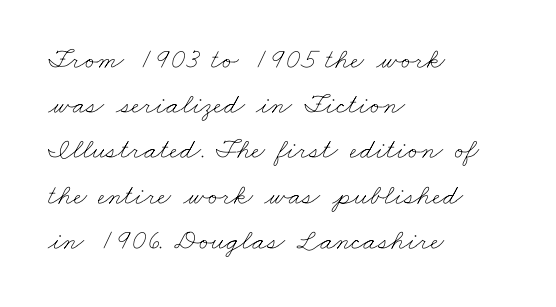
Q: Is the text bold? A: No.
Q: Is the text underlined? A: No.
Q: How is the paragraph aligned? A: Left-aligned.
Q: Is the spacing between letters normal or unusually wide? A: Normal.
Q: Is the spacing between lines tight, normal or loose? A: Normal.
Q: Width (condensed, normal, or wide)? A: Wide.
Q: Stroke contrast? A: Low.
Q: x-height? A: Small.
Q: Monospaced? A: No.
